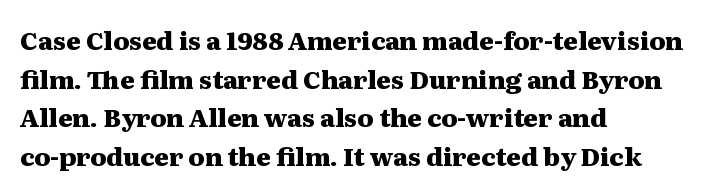
The image shows 25 px bold type, upright; set left-aligned, normal line spacing (1.55x), normal letter spacing, not underlined.
